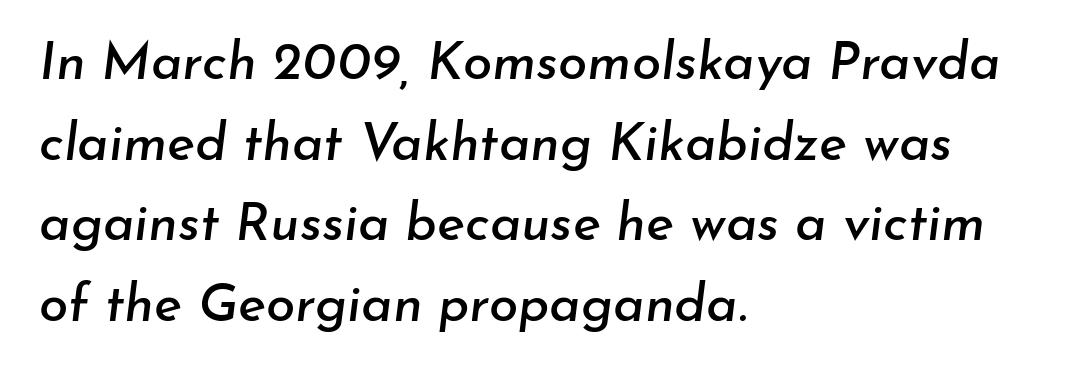
{"italic": "yes", "lean": "right", "slant_degrees": 7, "width": "normal", "stroke_contrast": "low", "x_height": "small", "monospaced": "no", "underline": "no", "align": "left", "line_spacing": "normal", "line_spacing_ratio": 1.52, "letter_spacing": "normal", "letter_spacing_em": 0.0, "glyph_px": 53}
